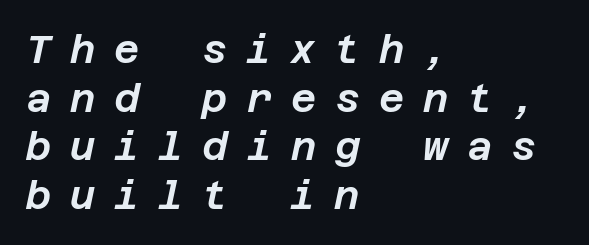
The image shows 39 px text type, italic (leaning right); set left-aligned, normal line spacing (1.25x), unusually wide letter spacing (+0.48 em), not underlined; low stroke contrast and a large x-height.
